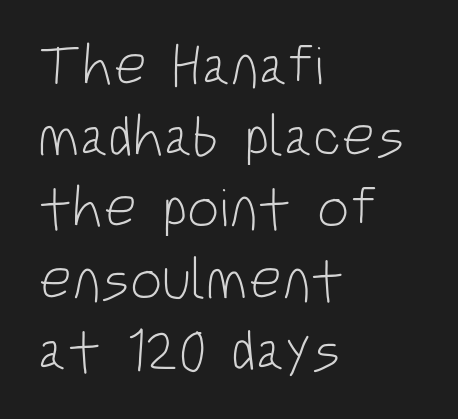
No letter is thick-stroked: the sample isn't bold. Think of a printed novel: that variable character pitch is what you see here. The space between consecutive lines is moderate. Is the block centered? No — it sits flush against the left margin.
